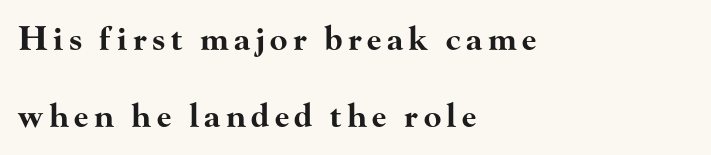
{"serif": "yes", "italic": "no", "bold": "yes", "weight": "bold", "width": "wide", "stroke_contrast": "high", "x_height": "small", "monospaced": "no", "underline": "no", "align": "left", "line_spacing": "loose", "line_spacing_ratio": 2.4, "glyph_px": 32}
